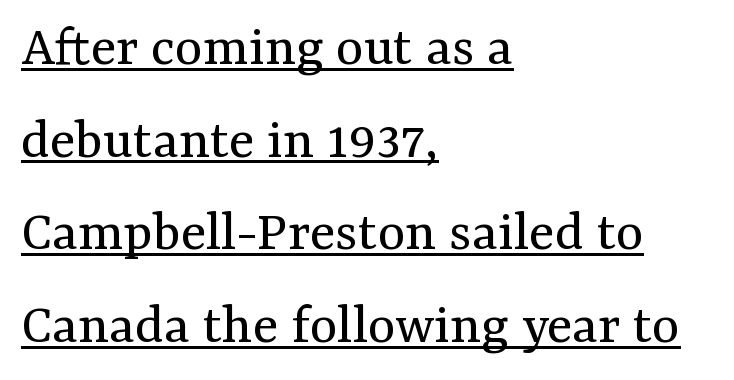
The image shows 59 px regular-weight serif type, upright; set left-aligned, normal line spacing (1.57x), normal letter spacing, underlined; medium stroke contrast and a medium x-height.
